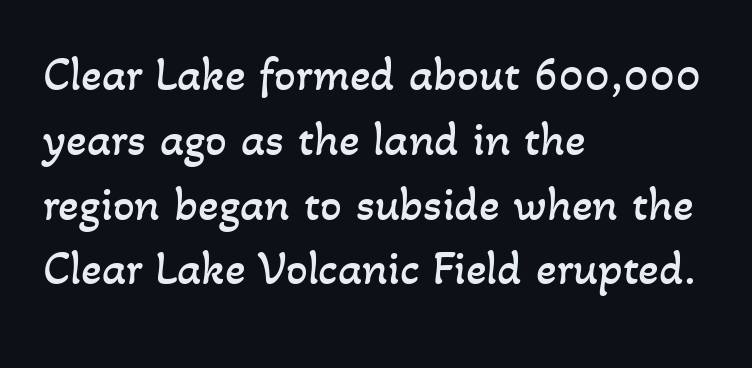
Is the stroke heavy? The answer is a plain regular-or-lighter. Line spacing here is normal. The strip under each line holds only bare page. Varying glyph widths throughout — classic text-font behaviour.
